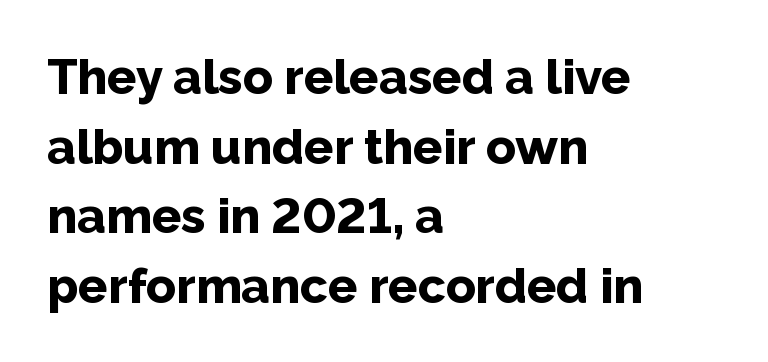
{"serif": "no", "italic": "no", "bold": "yes", "weight": "bold", "width": "normal", "stroke_contrast": "low", "x_height": "medium", "monospaced": "no", "underline": "no", "align": "left", "line_spacing": "normal", "line_spacing_ratio": 1.42, "letter_spacing": "normal", "letter_spacing_em": 0.0, "glyph_px": 49}
